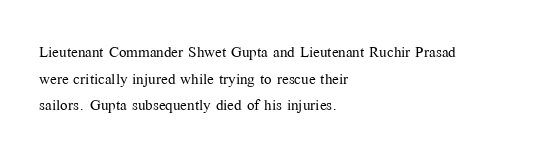
Q: Is the text bold? A: No.
Q: Is the text italic (slanted)? A: No, it is upright.
Q: Is the text underlined? A: No.
Q: How is the paragraph aligned? A: Left-aligned.
Q: Is the spacing between letters normal or unusually wide? A: Normal.
Q: Is the spacing between lines tight, normal or loose? A: Normal.
